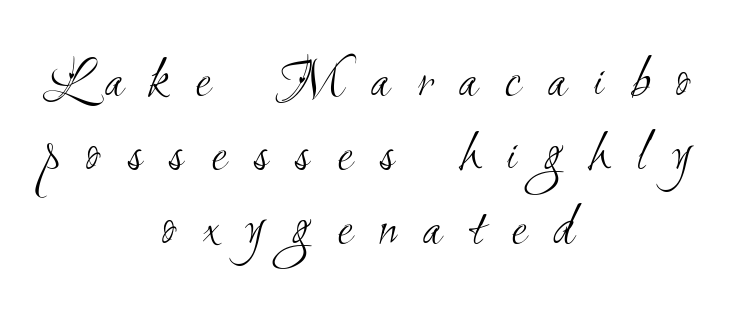
Stroke thickness stays within the range of a standard reading face or lighter. The face used here is rendered with a markedly widened letterfit. Honestly, the row spacing looks completely unremarkable. Every row of glyphs is offset so its center matches the block's center. Unlike a traditional serif, this face leaves its strokes unadorned. The passage shown is not underscored anywhere.
